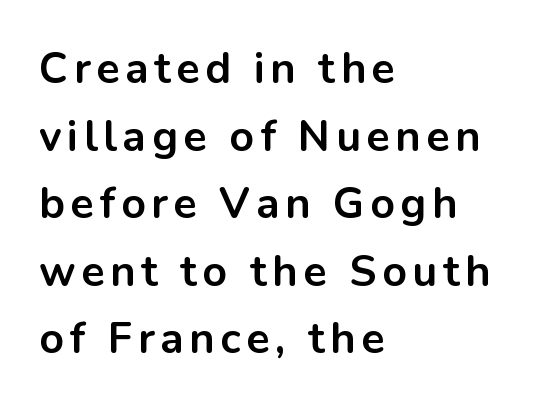
Q: Is the text bold? A: Yes.
Q: Is the text italic (slanted)? A: No, it is upright.
Q: Is the typeface a serif or a sans-serif typeface? A: Sans-serif.
Q: Is the text underlined? A: No.
Q: How is the paragraph aligned? A: Left-aligned.
Q: Is the spacing between lines tight, normal or loose? A: Normal.
Q: Width (condensed, normal, or wide)? A: Normal.
Q: Stroke contrast? A: Low.
Q: x-height? A: Medium.
Q: Monospaced? A: No.
